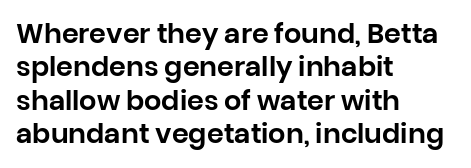
The image shows 27 px text type, upright; set left-aligned, line spacing 1.24x, normal letter spacing, not underlined.
